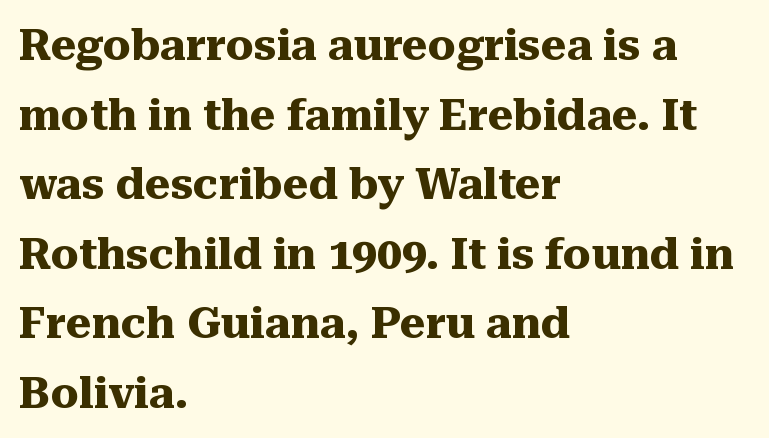
The letters carry serifs — small finishing strokes at the ends of their stems. The rendering anchors every line to the left-hand side. The face used here is proportionally spaced, like ordinary book or web type. Glance below the letters and you will spot only blank space. Tracking value appears to be zero — textbook default spacing. The typography opts for an upright posture over an oblique one.
